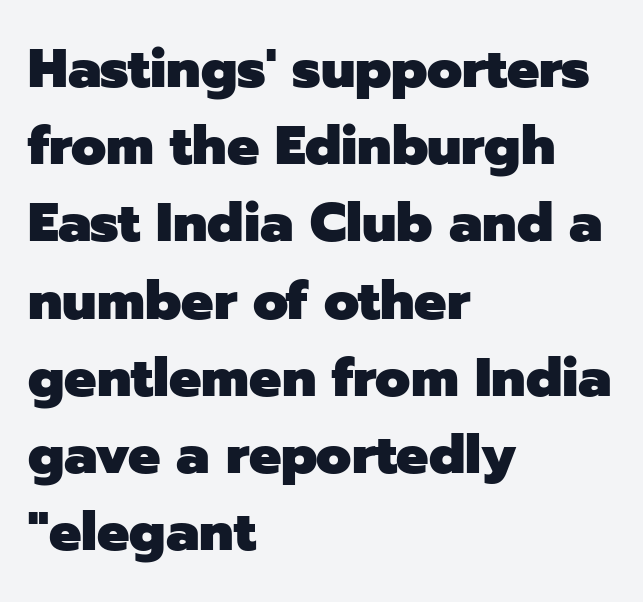
Q: Is the text bold? A: Yes.
Q: Is the text italic (slanted)? A: No, it is upright.
Q: Is the typeface a serif or a sans-serif typeface? A: Sans-serif.
Q: Is the text underlined? A: No.
Q: How is the paragraph aligned? A: Left-aligned.
Q: Is the spacing between letters normal or unusually wide? A: Normal.
Q: Is the spacing between lines tight, normal or loose? A: Normal.
Q: Width (condensed, normal, or wide)? A: Normal.
Q: Stroke contrast? A: Low.
Q: x-height? A: Medium.
Q: Monospaced? A: No.
